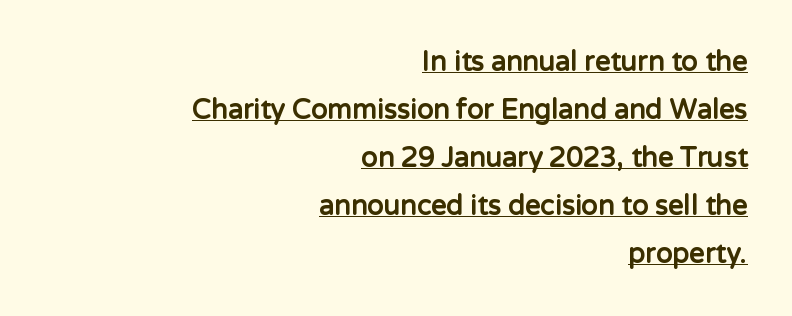
Upright lettering throughout. The sample's only ornament is a line tracing under the words. The rendering keeps characters at their native spacing. Casual observation: everything's shoved over to the right.
